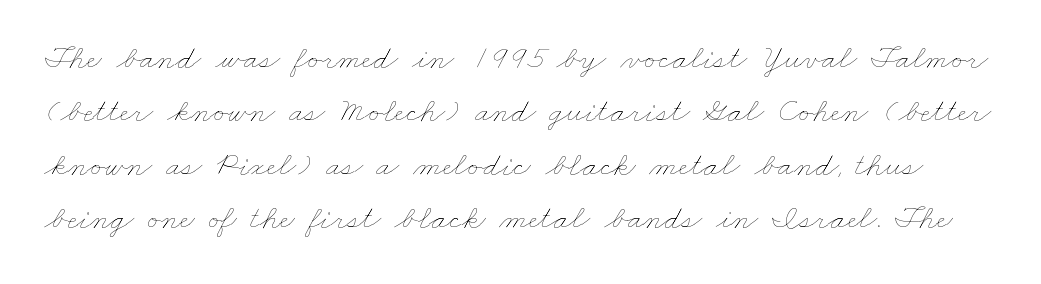
Stems here are at most as thick as an everyday book face. Type without underlining. The line texture is even and compact thanks to regular tracking. The rendering uses natural spacing where letterforms have individual widths. The rendering uses a moderate line-height, typical for paragraphs.
